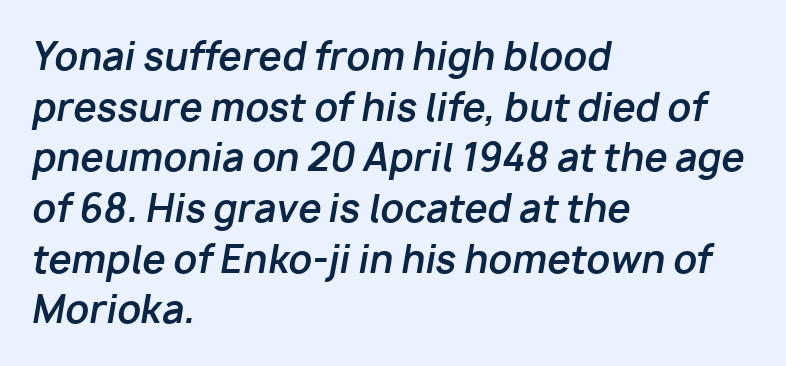
{"italic": "yes", "lean": "right", "slant_degrees": 10, "bold": "yes", "weight": "bold", "width": "normal", "stroke_contrast": "low", "x_height": "medium", "monospaced": "no", "underline": "no", "align": "left", "line_spacing": "normal", "line_spacing_ratio": 1.37, "letter_spacing": "normal", "letter_spacing_em": 0.0, "glyph_px": 37}
